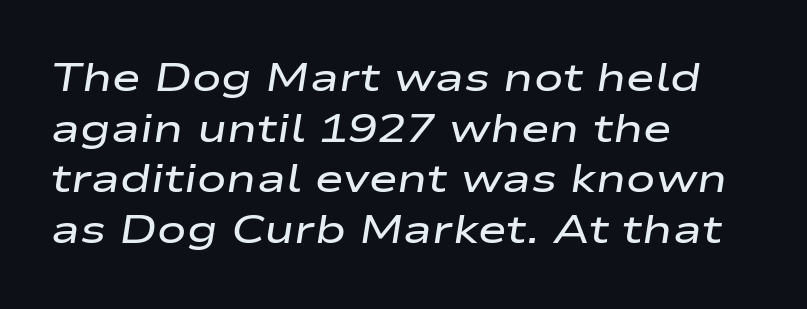
The image shows 39 px semibold, wide type, italic (leaning right); set left-aligned, normal line spacing (1.3x), normal letter spacing, not underlined; low stroke contrast and a medium x-height.
